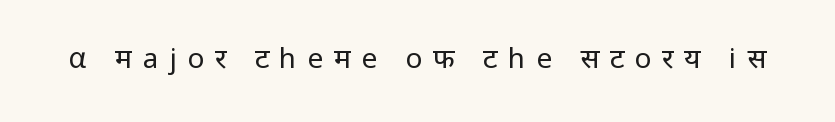
Any mark beneath the type? The region is blank. The characters display no serif detailing; their extremities are plain. The letters advance in unequal steps, a hallmark of proportional type. This rendering widens character spacing well past its baseline value.
